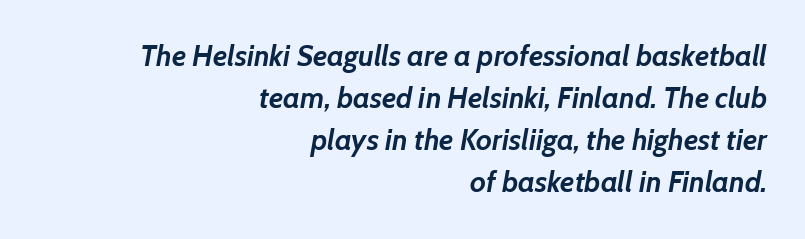
{"italic": "yes", "lean": "right", "slant_degrees": 7, "bold": "yes", "weight": "semibold", "width": "normal", "stroke_contrast": "low", "x_height": "medium", "monospaced": "no", "underline": "no", "align": "right", "line_spacing": "normal", "line_spacing_ratio": 1.45, "letter_spacing": "normal", "letter_spacing_em": 0.0, "glyph_px": 29}
